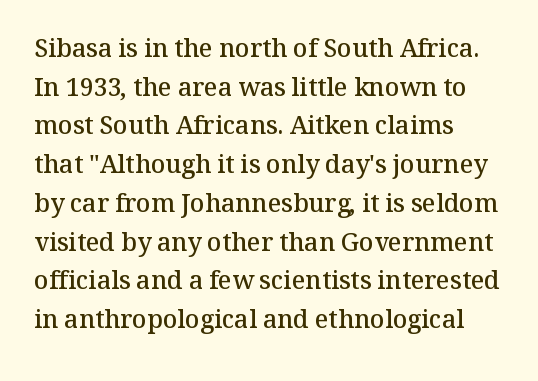
Quick note: underline off. The passage is arranged the way most books set body copy — flush left. Quick note: interline space is typical. Posture: vertical. The letters sit at their default tracking, neither squeezed nor spread.
